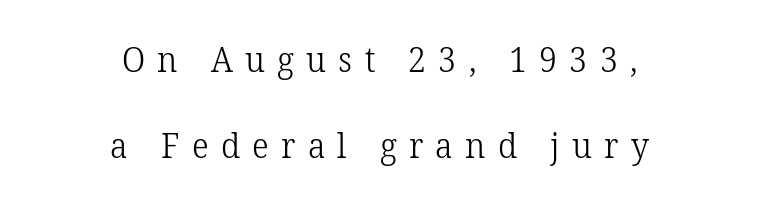
Q: Is the text bold? A: No.
Q: Is the text italic (slanted)? A: No, it is upright.
Q: Is the typeface a serif or a sans-serif typeface? A: Serif.
Q: Is the text underlined? A: No.
Q: How is the paragraph aligned? A: Centered.
Q: Is the spacing between letters normal or unusually wide? A: Unusually wide.
Q: Is the spacing between lines tight, normal or loose? A: Loose.
Q: Width (condensed, normal, or wide)? A: Normal.
Q: Stroke contrast? A: Low.
Q: x-height? A: Medium.
Q: Monospaced? A: No.
